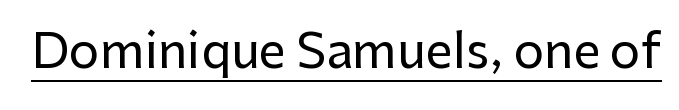
{"serif": "no", "italic": "no", "width": "normal", "stroke_contrast": "low", "x_height": "medium", "monospaced": "no", "underline": "yes", "letter_spacing": "normal", "letter_spacing_em": 0.0, "glyph_px": 48}
